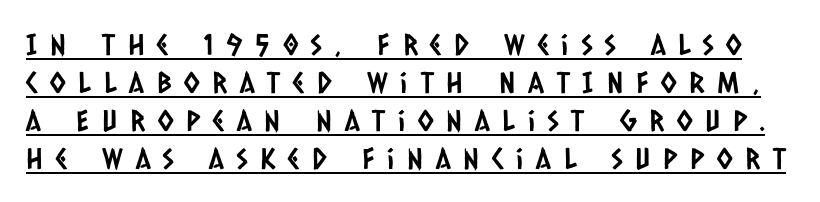
A sans-serif font was chosen for this passage. How are the letters spaced? Widely, with obvious added tracking. The glyphs are accompanied by a horizontal stroke just below them. Horizontal bands of white between lines are of average thickness. This sample has the flowing, uneven cadence of proportional lettering.
